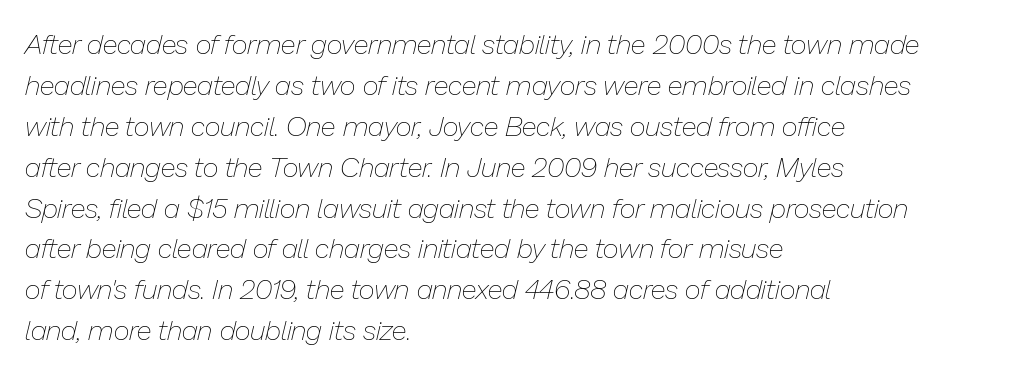
{"italic": "yes", "lean": "right", "slant_degrees": 13, "bold": "no", "weight": "thin", "width": "normal", "stroke_contrast": "low", "x_height": "medium", "monospaced": "no", "underline": "no", "align": "left", "line_spacing": "normal", "line_spacing_ratio": 1.46, "letter_spacing": "normal", "letter_spacing_em": 0.0, "glyph_px": 28}
